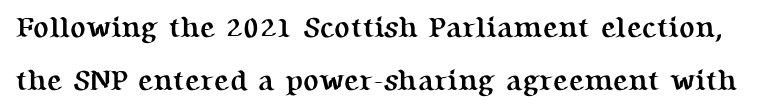
As a designer I'd log this as weight 700, bold. The lettering stays uniformly vertical, giving the passage a roman look. Words float on clear page, feet unadorned. Each letter keeps its own natural width here, so spacing adapts to shape. Stroke terminals: seriffed. Standard letterfit; no display-style spreading of the glyphs.
